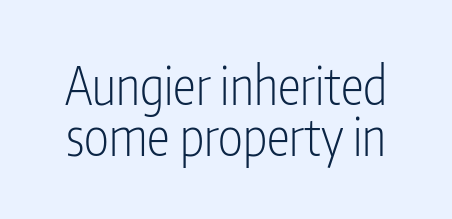
The image shows 52 px light, condensed sans-serif type, upright; set tight line spacing (0.98x), normal letter spacing, not underlined; low stroke contrast and a medium x-height.
